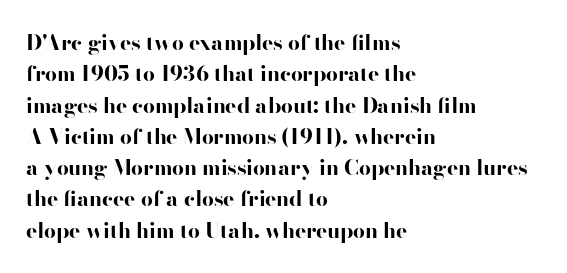
Q: Is the text bold? A: Yes.
Q: Is the text italic (slanted)? A: No, it is upright.
Q: Is the text underlined? A: No.
Q: How is the paragraph aligned? A: Left-aligned.
Q: Is the spacing between letters normal or unusually wide? A: Normal.
Q: Is the spacing between lines tight, normal or loose? A: Normal.
